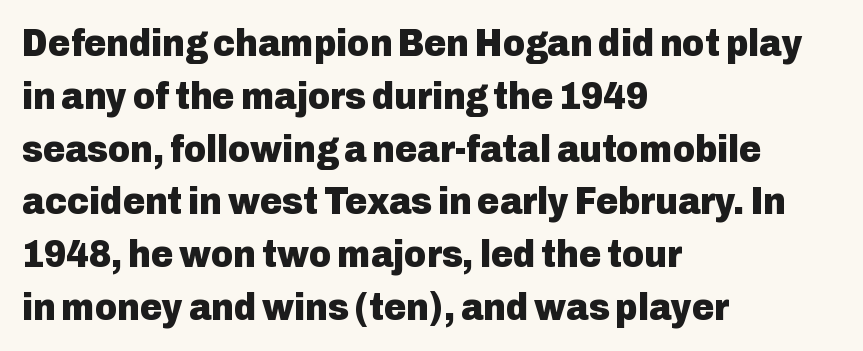
Every row of glyphs begins at an identical x-position on the left. The typesetting leans heavy: a genuine bold. Tall strokes in this sample are plumb rather than angled. Descenders are the only things crossing below the line. Each letter keeps its own natural width here, so spacing adapts to shape. The face used here is a sans, in the tradition of grotesques and geometrics.
